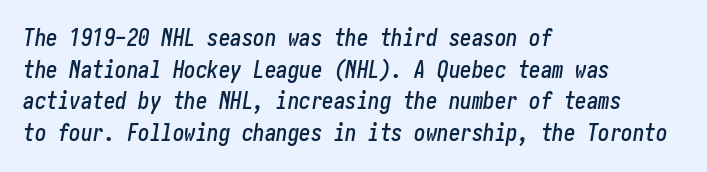
{"italic": "yes", "lean": "right", "slant_degrees": 10, "underline": "no", "align": "left", "line_spacing": "normal", "line_spacing_ratio": 1.38, "letter_spacing": "normal", "letter_spacing_em": 0.0, "glyph_px": 23}
